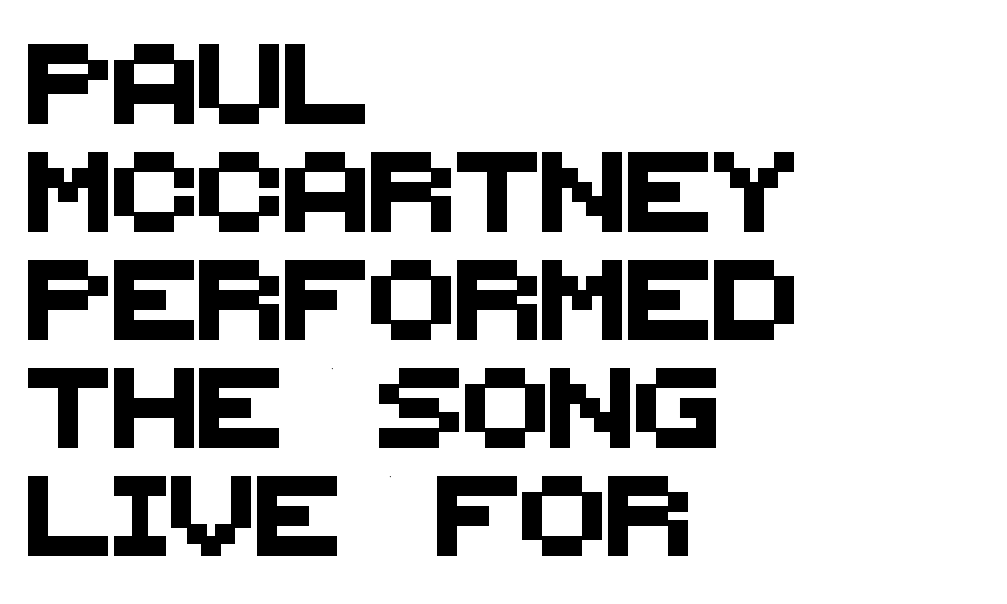
The image shows 80 px sans-serif type; set left-aligned, normal line spacing (1.35x), normal letter spacing, not underlined; medium stroke contrast and a large x-height.
